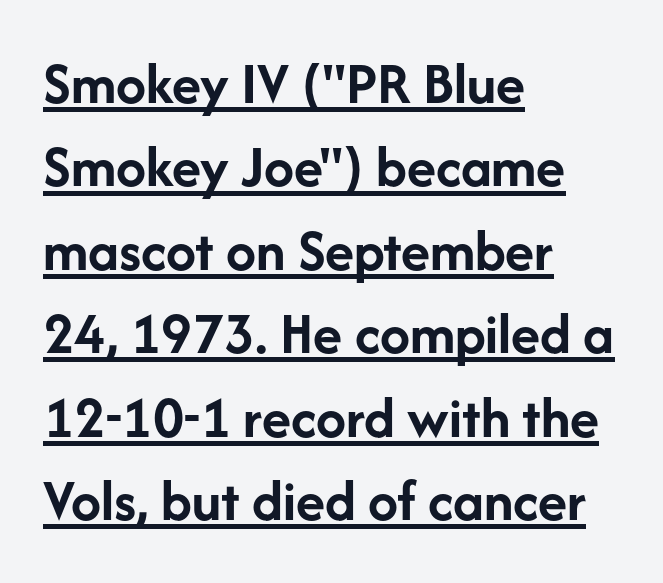
{"serif": "no", "italic": "no", "bold": "yes", "weight": "semibold", "width": "normal", "stroke_contrast": "low", "x_height": "medium", "monospaced": "no", "underline": "yes", "align": "left", "line_spacing": "normal", "line_spacing_ratio": 1.39, "letter_spacing": "normal", "letter_spacing_em": 0.0, "glyph_px": 60}
